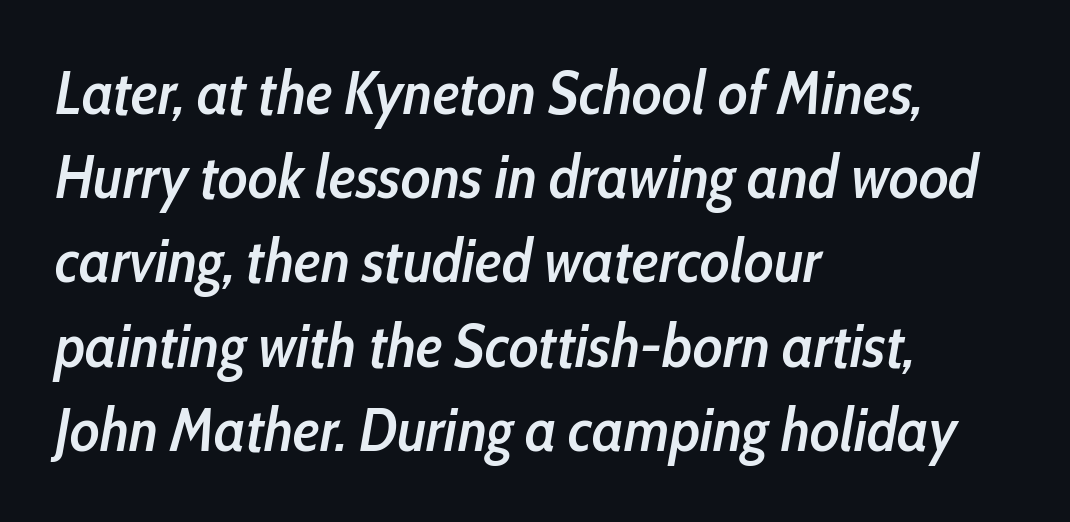
Q: Is the text bold? A: Semi-bold.
Q: Is the text italic (slanted)? A: Yes, it leans right by about 10 degrees.
Q: Is the text underlined? A: No.
Q: How is the paragraph aligned? A: Left-aligned.
Q: Is the spacing between letters normal or unusually wide? A: Normal.
Q: Is the spacing between lines tight, normal or loose? A: Normal.
Q: Width (condensed, normal, or wide)? A: Condensed.
Q: Stroke contrast? A: Low.
Q: x-height? A: Medium.
Q: Monospaced? A: No.
